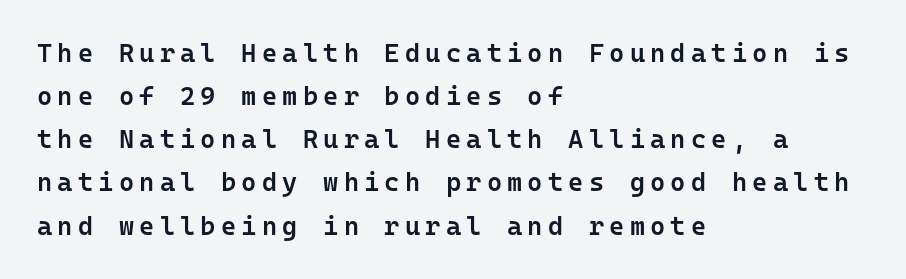
The image shows 26 px text type, upright; set left-aligned, normal line spacing (1.66x), unusually wide letter spacing (+0.2 em), not underlined.
